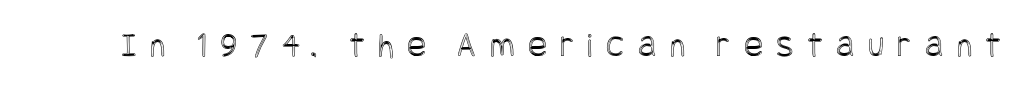
The image shows 36 px condensed type, upright; set unusually wide letter spacing (+0.37 em), not underlined; a large x-height.
